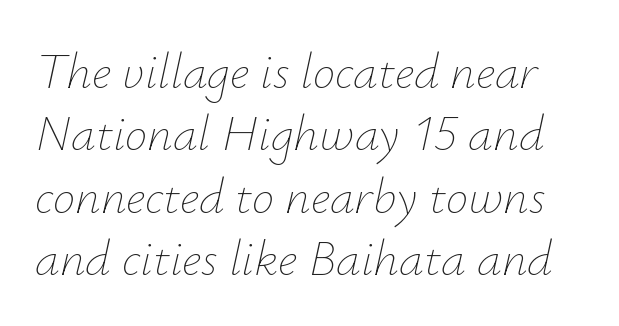
The image shows 50 px thin type, italic (leaning right); set normal line spacing (1.25x), normal letter spacing, not underlined; low stroke contrast and a small x-height.
